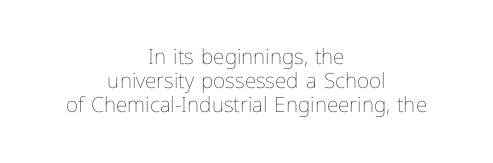
In CSS terms this would be text-align: center. The string is rendered with underlining switched off. Between one letter and the next there's only the usual sliver of space. Posture: upright roman. Stroke mass is kept to a normal reading level or below. Line spacing here is tight.
